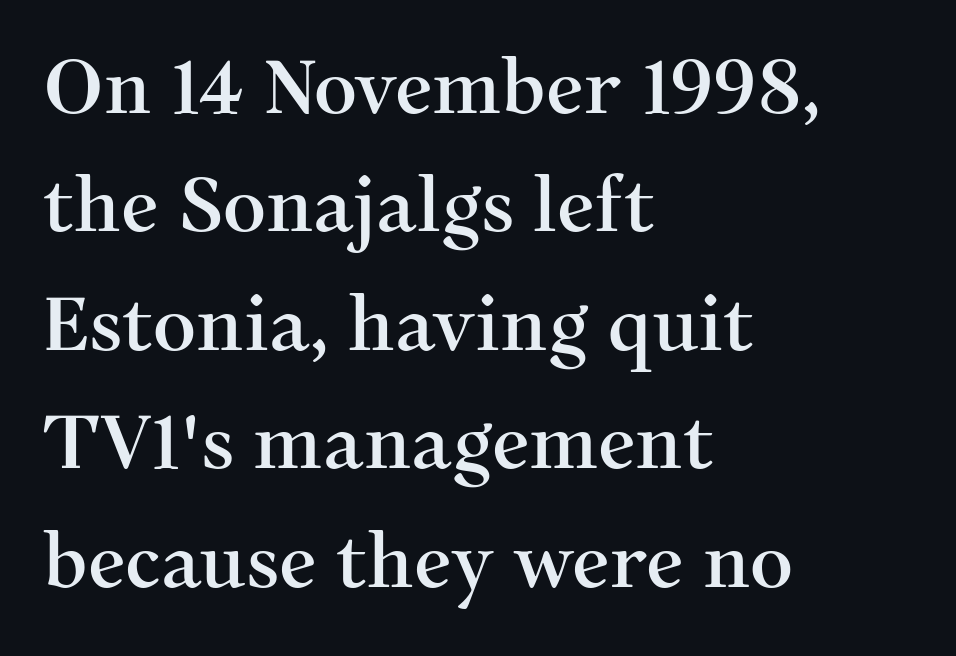
Q: Is the text italic (slanted)? A: No, it is upright.
Q: Is the typeface a serif or a sans-serif typeface? A: Serif.
Q: Is the text underlined? A: No.
Q: How is the paragraph aligned? A: Left-aligned.
Q: Is the spacing between letters normal or unusually wide? A: Normal.
Q: Is the spacing between lines tight, normal or loose? A: Normal.
Q: Width (condensed, normal, or wide)? A: Normal.
Q: Stroke contrast? A: Medium.
Q: x-height? A: Medium.
Q: Monospaced? A: No.
